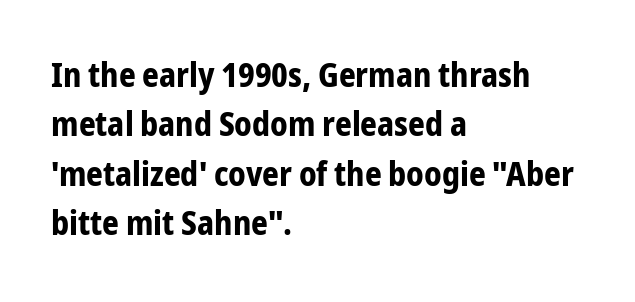
The image shows 33 px bold, condensed sans-serif type, upright; set left-aligned, normal line spacing (1.5x), normal letter spacing, not underlined; low stroke contrast and a medium x-height.
